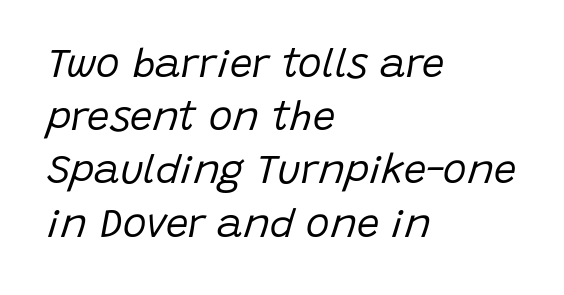
Q: Is the text bold? A: No.
Q: Is the text italic (slanted)? A: Yes, it leans right by about 15 degrees.
Q: Is the text underlined? A: No.
Q: How is the paragraph aligned? A: Left-aligned.
Q: Is the spacing between letters normal or unusually wide? A: Normal.
Q: Is the spacing between lines tight, normal or loose? A: Normal.
Q: Width (condensed, normal, or wide)? A: Normal.
Q: Stroke contrast? A: Low.
Q: x-height? A: Large.
Q: Monospaced? A: No.
